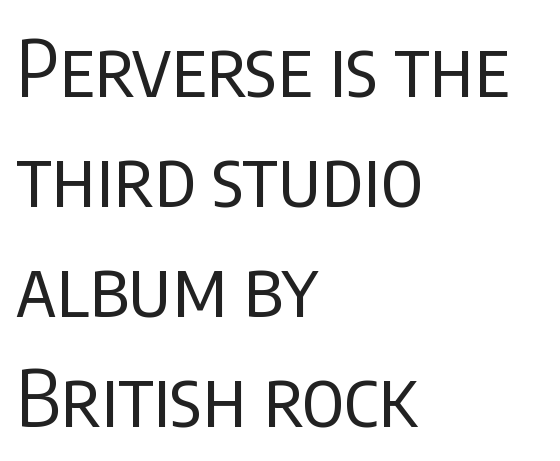
Q: Is the text bold? A: No.
Q: Is the text italic (slanted)? A: No, it is upright.
Q: Is the typeface a serif or a sans-serif typeface? A: Sans-serif.
Q: Is the text underlined? A: No.
Q: How is the paragraph aligned? A: Left-aligned.
Q: Is the spacing between letters normal or unusually wide? A: Normal.
Q: Is the spacing between lines tight, normal or loose? A: Normal.
Q: Width (condensed, normal, or wide)? A: Condensed.
Q: Stroke contrast? A: Low.
Q: x-height? A: Large.
Q: Monospaced? A: No.
